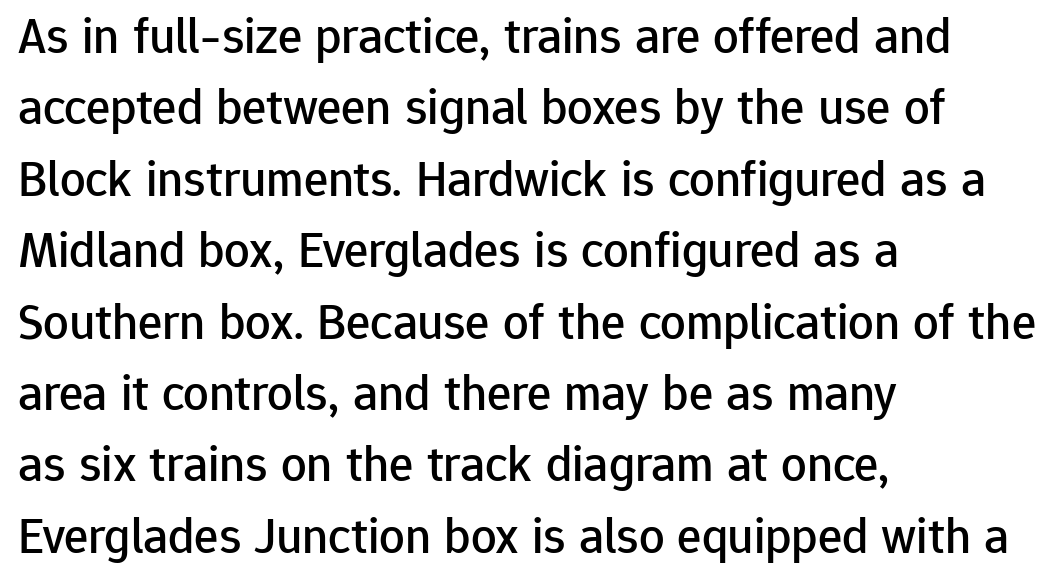
{"serif": "no", "italic": "no", "width": "normal", "stroke_contrast": "low", "x_height": "medium", "monospaced": "no", "underline": "no", "align": "left", "line_spacing": "normal", "line_spacing_ratio": 1.4, "letter_spacing": "normal", "letter_spacing_em": 0.0, "glyph_px": 51}
